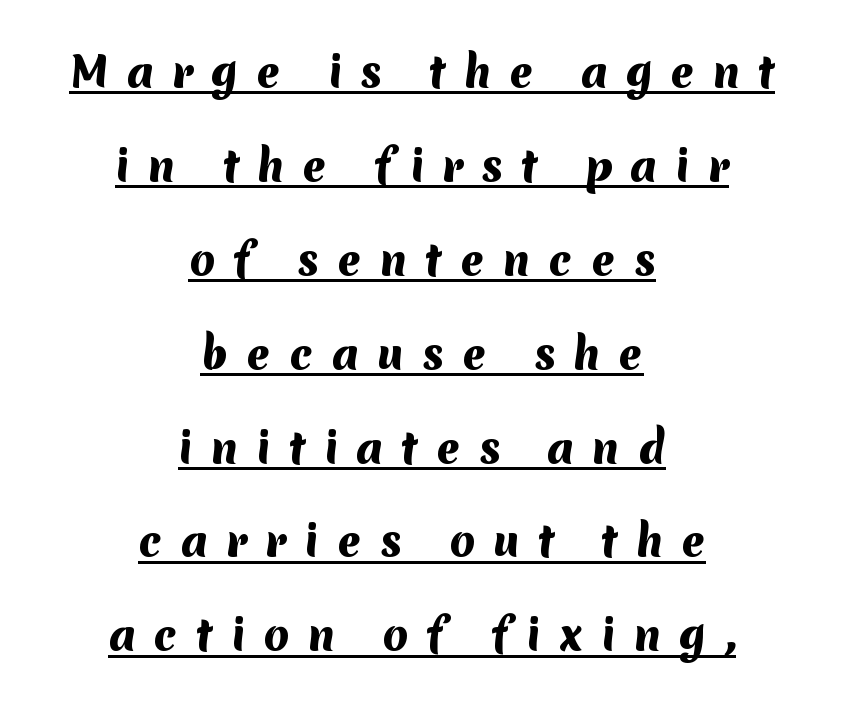
{"serif": "no", "bold": "yes", "weight": "heavy", "width": "normal", "stroke_contrast": "medium", "x_height": "medium", "monospaced": "no", "underline": "yes", "align": "center", "line_spacing": "loose", "line_spacing_ratio": 2.29, "letter_spacing": "wide", "letter_spacing_em": 0.44, "glyph_px": 41}
